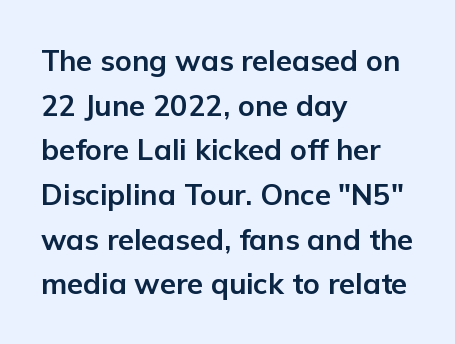
Q: Is the text bold? A: Yes.
Q: Is the text italic (slanted)? A: No, it is upright.
Q: Is the typeface a serif or a sans-serif typeface? A: Sans-serif.
Q: Is the text underlined? A: No.
Q: How is the paragraph aligned? A: Left-aligned.
Q: Is the spacing between letters normal or unusually wide? A: Normal.
Q: Is the spacing between lines tight, normal or loose? A: Normal.
Q: Width (condensed, normal, or wide)? A: Normal.
Q: Stroke contrast? A: Low.
Q: x-height? A: Medium.
Q: Monospaced? A: No.
